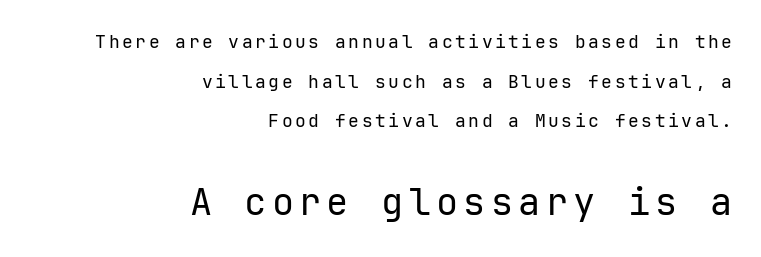
Compared with a typical body face, this is equally light or lighter still. Underline: absent. When letters stand straight like this, we call the style roman or upright. Top chunk: small. Bottom chunk: large.
